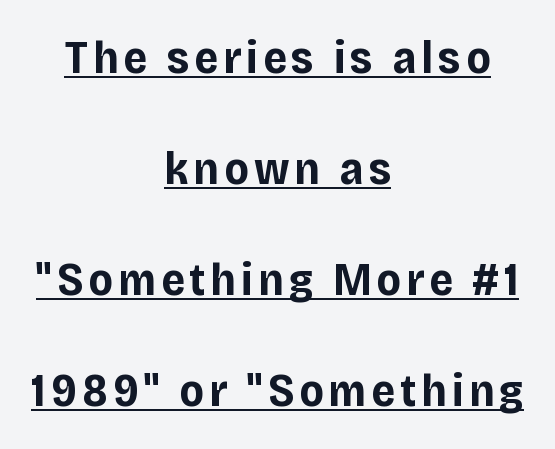
Q: Is the text bold? A: Yes.
Q: Is the text italic (slanted)? A: No, it is upright.
Q: Is the typeface a serif or a sans-serif typeface? A: Sans-serif.
Q: Is the text underlined? A: Yes.
Q: How is the paragraph aligned? A: Centered.
Q: Is the spacing between lines tight, normal or loose? A: Loose.
Q: Width (condensed, normal, or wide)? A: Normal.
Q: Stroke contrast? A: Low.
Q: x-height? A: Large.
Q: Monospaced? A: No.
